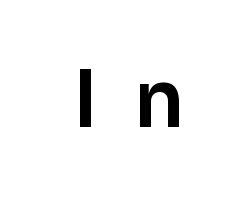
{"serif": "no", "italic": "no", "width": "normal", "stroke_contrast": "low", "x_height": "medium", "monospaced": "no", "underline": "no", "letter_spacing": "wide", "letter_spacing_em": 0.44, "glyph_px": 79}
